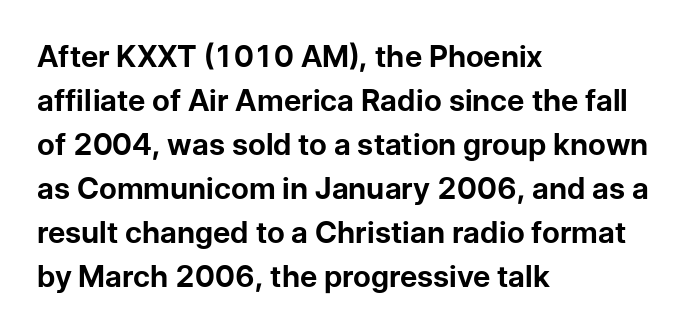
Q: Is the text bold? A: Yes.
Q: Is the text italic (slanted)? A: No, it is upright.
Q: Is the typeface a serif or a sans-serif typeface? A: Sans-serif.
Q: Is the text underlined? A: No.
Q: How is the paragraph aligned? A: Left-aligned.
Q: Is the spacing between letters normal or unusually wide? A: Normal.
Q: Is the spacing between lines tight, normal or loose? A: Normal.
Q: Width (condensed, normal, or wide)? A: Normal.
Q: Stroke contrast? A: Low.
Q: x-height? A: Medium.
Q: Monospaced? A: No.
